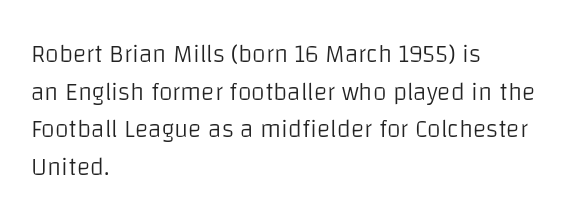
{"italic": "no", "bold": "no", "underline": "no", "align": "left", "line_spacing": "normal", "line_spacing_ratio": 1.51, "letter_spacing": "normal", "letter_spacing_em": 0.0, "glyph_px": 25}
